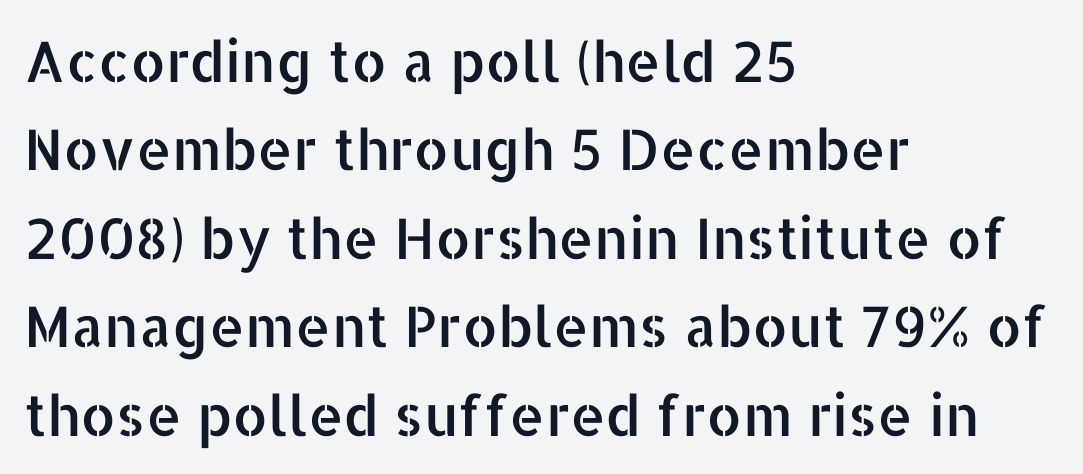
The typeface chosen for these lines omits serifs. Interline gaps are of average width in this sample. A classic flush-left, rag-right setting is used for this passage. Check the space under the baseline: it is left empty.
